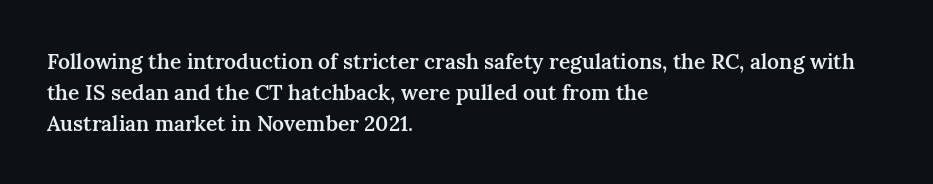
Q: Is the text bold? A: Semi-bold.
Q: Is the text italic (slanted)? A: No, it is upright.
Q: Is the text underlined? A: No.
Q: How is the paragraph aligned? A: Left-aligned.
Q: Is the spacing between letters normal or unusually wide? A: Normal.
Q: Is the spacing between lines tight, normal or loose? A: Normal.
